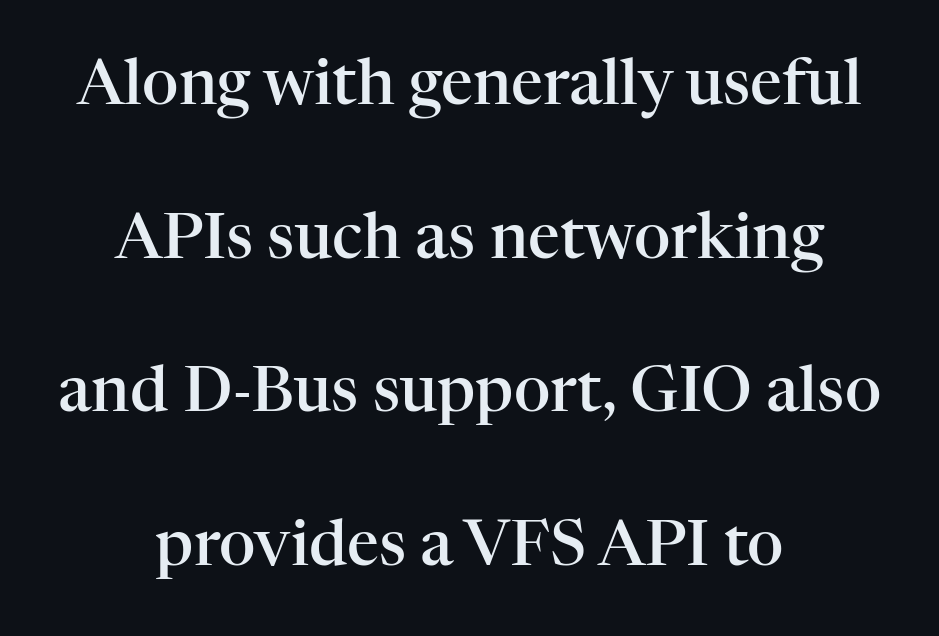
Q: Is the text bold? A: Semi-bold.
Q: Is the text italic (slanted)? A: No, it is upright.
Q: Is the typeface a serif or a sans-serif typeface? A: Serif.
Q: Is the text underlined? A: No.
Q: How is the paragraph aligned? A: Centered.
Q: Is the spacing between letters normal or unusually wide? A: Normal.
Q: Is the spacing between lines tight, normal or loose? A: Loose.
Q: Width (condensed, normal, or wide)? A: Normal.
Q: Stroke contrast? A: High.
Q: x-height? A: Medium.
Q: Monospaced? A: No.
